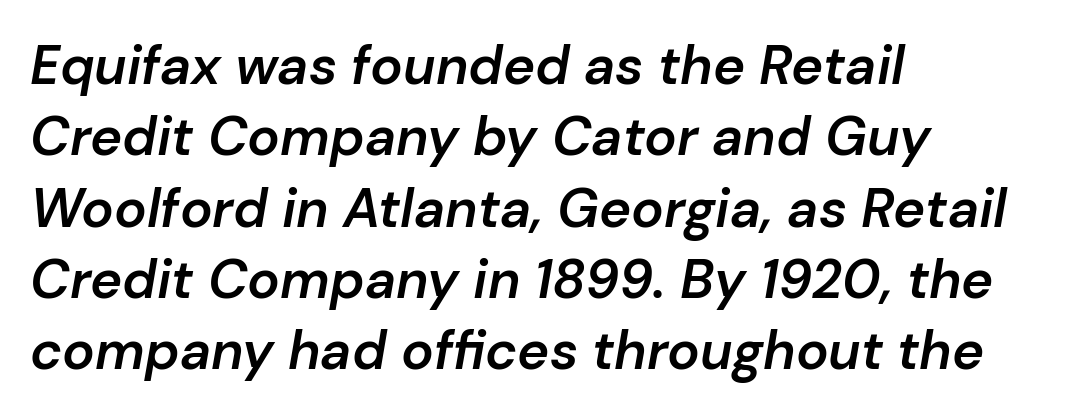
The specimen omits any rule beneath the text block's lines. The rag falls on the right side of this text block. Honestly, the letter spacing is just normal — you wouldn't notice it. Regarding leading, the lines here are spaced in the standard way.
